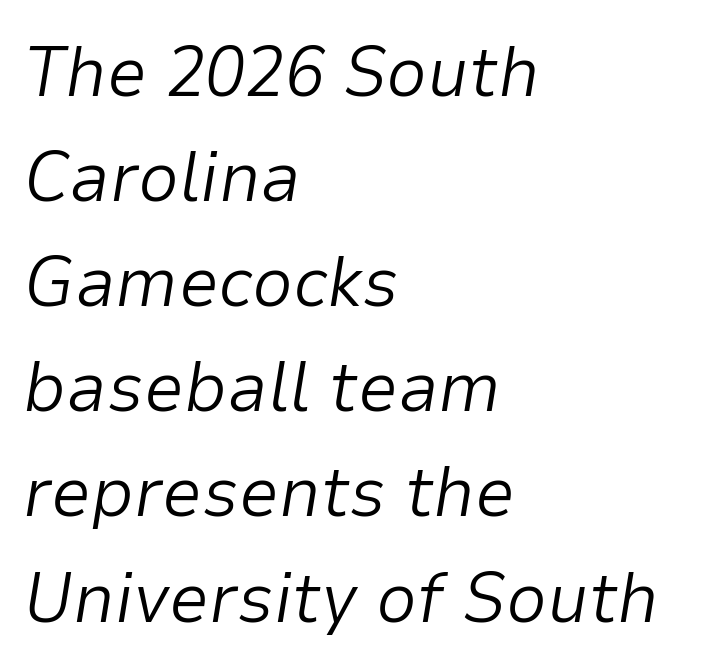
The paragraph has a hard left edge and a soft right edge. You could not count columns in this text — the font is proportionally spaced. Leading matches the norm, producing a regular column. The gap between lines stays unmarked. Notice how the stems are inclined rather than vertical — that's the hallmark of italics.
